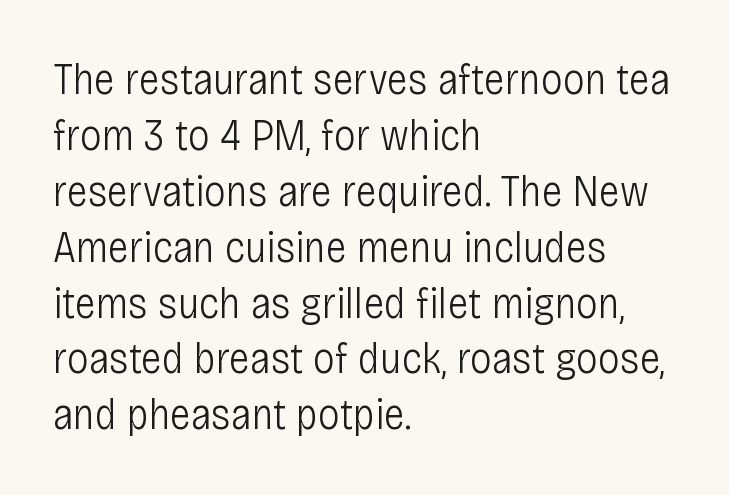
{"serif": "no", "italic": "no", "bold": "no", "weight": "light", "width": "condensed", "stroke_contrast": "low", "x_height": "large", "monospaced": "no", "underline": "no", "align": "left", "line_spacing": "normal", "line_spacing_ratio": 1.27, "letter_spacing": "normal", "letter_spacing_em": 0.0, "glyph_px": 44}
